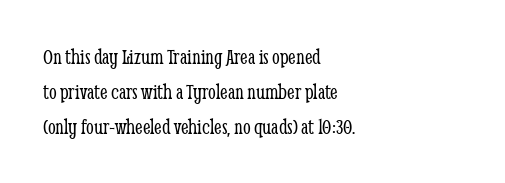
{"italic": "no", "bold": "no", "underline": "no", "align": "left", "line_spacing": "normal", "line_spacing_ratio": 1.58, "letter_spacing": "normal", "letter_spacing_em": 0.0, "glyph_px": 22}
